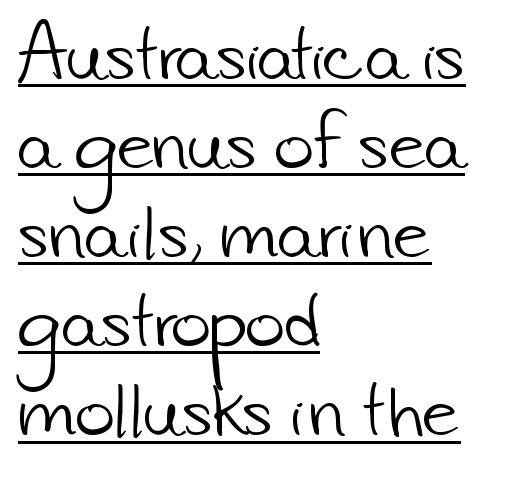
The image shows 68 px light sans-serif type; set left-aligned, normal line spacing (1.31x), normal letter spacing, underlined; low stroke contrast and a small x-height.
